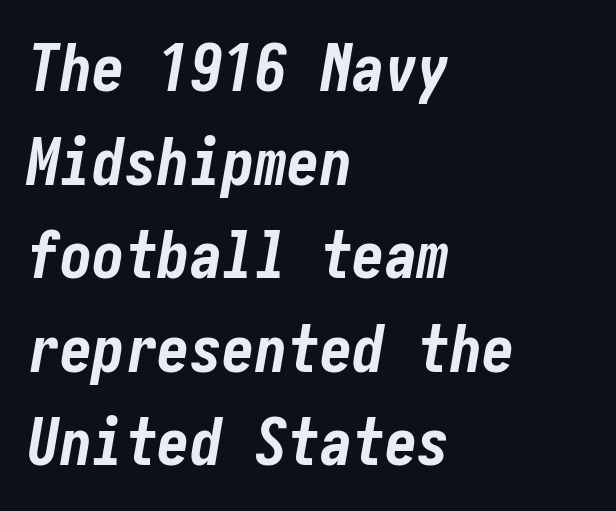
{"italic": "yes", "lean": "right", "slant_degrees": 10, "bold": "yes", "weight": "bold", "width": "condensed", "stroke_contrast": "low", "x_height": "medium", "underline": "no", "align": "left", "line_spacing": "normal", "line_spacing_ratio": 1.44, "letter_spacing": "normal", "letter_spacing_em": 0.0, "glyph_px": 65}
